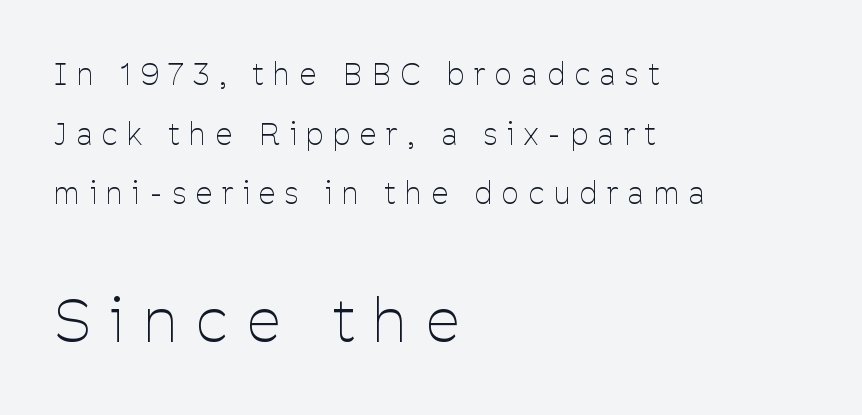
{"serif": "no", "italic": "no", "bold": "no", "weight": "thin", "width": "condensed", "stroke_contrast": "low", "x_height": "medium", "monospaced": "no", "underline": "no", "align": "left", "line_spacing": "loose", "line_spacing_ratio": 1.99, "letter_spacing": "wide", "letter_spacing_em": 0.33, "larger_block": "second", "size_ratio": 2.0, "glyph_px": 60}
